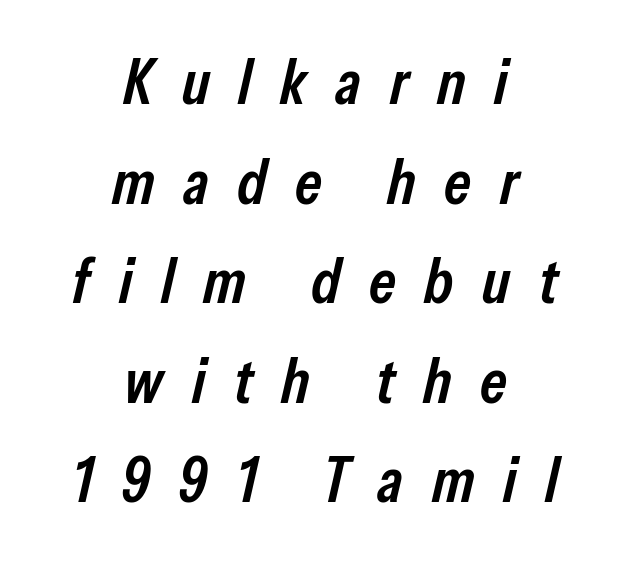
{"italic": "yes", "lean": "right", "slant_degrees": 13, "bold": "semi", "weight": "semibold", "width": "condensed", "stroke_contrast": "low", "x_height": "medium", "monospaced": "no", "underline": "no", "align": "center", "line_spacing": "normal", "line_spacing_ratio": 1.58, "letter_spacing": "wide", "letter_spacing_em": 0.45, "glyph_px": 63}
